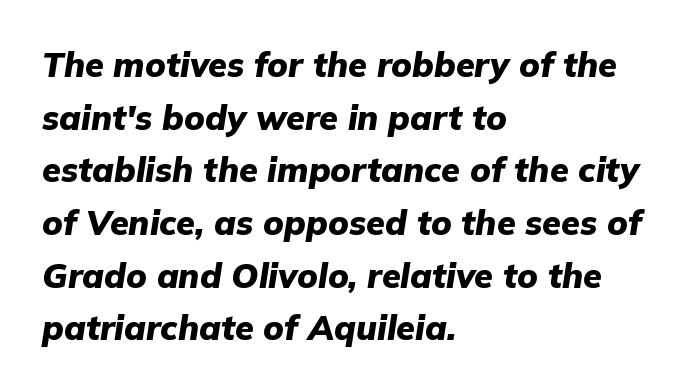
{"italic": "yes", "lean": "right", "slant_degrees": 9, "bold": "yes", "weight": "heavy", "width": "normal", "stroke_contrast": "low", "x_height": "medium", "monospaced": "no", "underline": "no", "align": "left", "line_spacing": "normal", "line_spacing_ratio": 1.55, "letter_spacing": "normal", "letter_spacing_em": 0.0, "glyph_px": 34}
